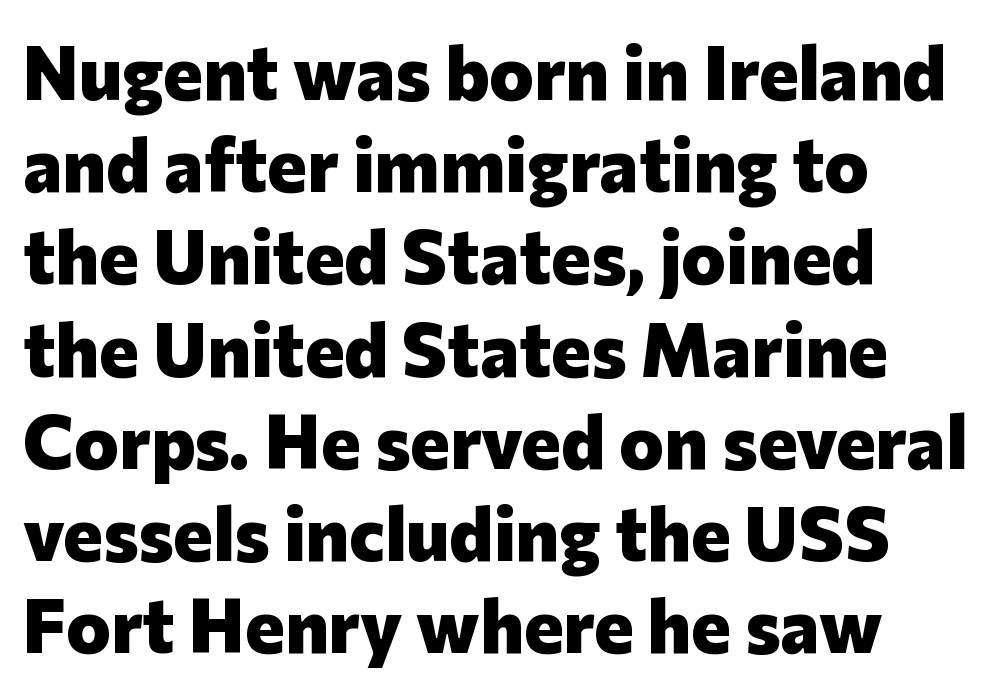
{"serif": "no", "italic": "no", "bold": "yes", "weight": "heavy", "width": "normal", "stroke_contrast": "low", "x_height": "medium", "monospaced": "no", "underline": "no", "align": "left", "line_spacing_ratio": 1.23, "letter_spacing": "normal", "letter_spacing_em": 0.0, "glyph_px": 75}
